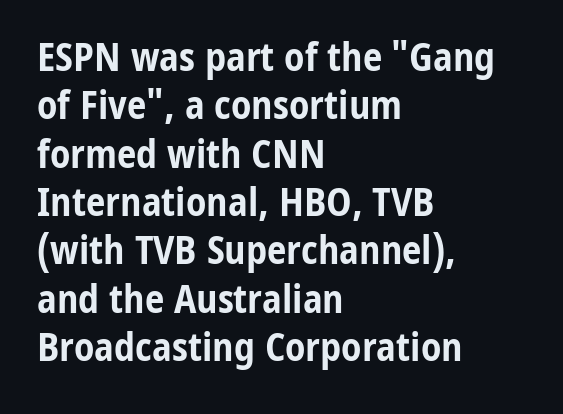
Q: Is the text bold? A: Yes.
Q: Is the text italic (slanted)? A: No, it is upright.
Q: Is the typeface a serif or a sans-serif typeface? A: Sans-serif.
Q: Is the text underlined? A: No.
Q: How is the paragraph aligned? A: Left-aligned.
Q: Is the spacing between letters normal or unusually wide? A: Normal.
Q: Width (condensed, normal, or wide)? A: Condensed.
Q: Stroke contrast? A: Low.
Q: x-height? A: Medium.
Q: Monospaced? A: No.
